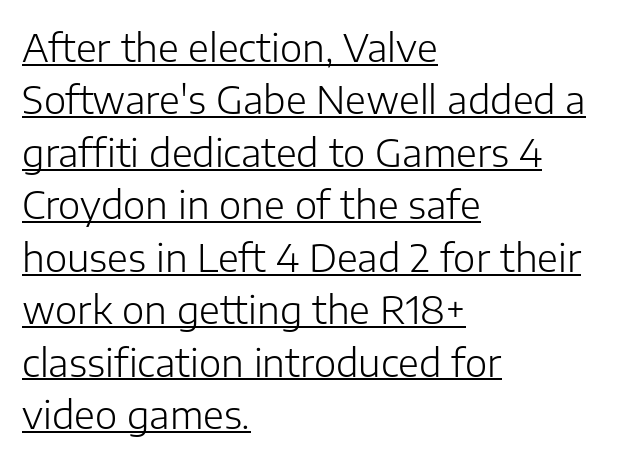
Each stroke keeps to a modest, everyday thickness or less. Think of a printed novel: that variable character pitch is what you see here. Here the glyphs are tracked normally, forming tight word shapes. These characters rest on top of a visible drawn line. Nope, not italic — everything's standing straight.
